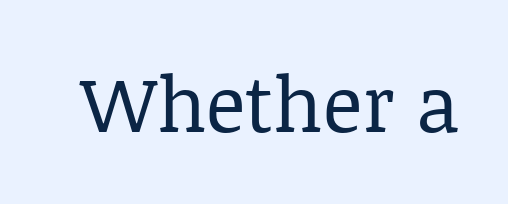
The letters look calm and open, with moderate or lighter stems. The foot of each line stays bare and open. The type family on display is of the serif kind. Varying glyph widths throughout — classic text-font behaviour. The face used here is rendered with its standard letterfit. Ordinary non-slanted type is in use.
